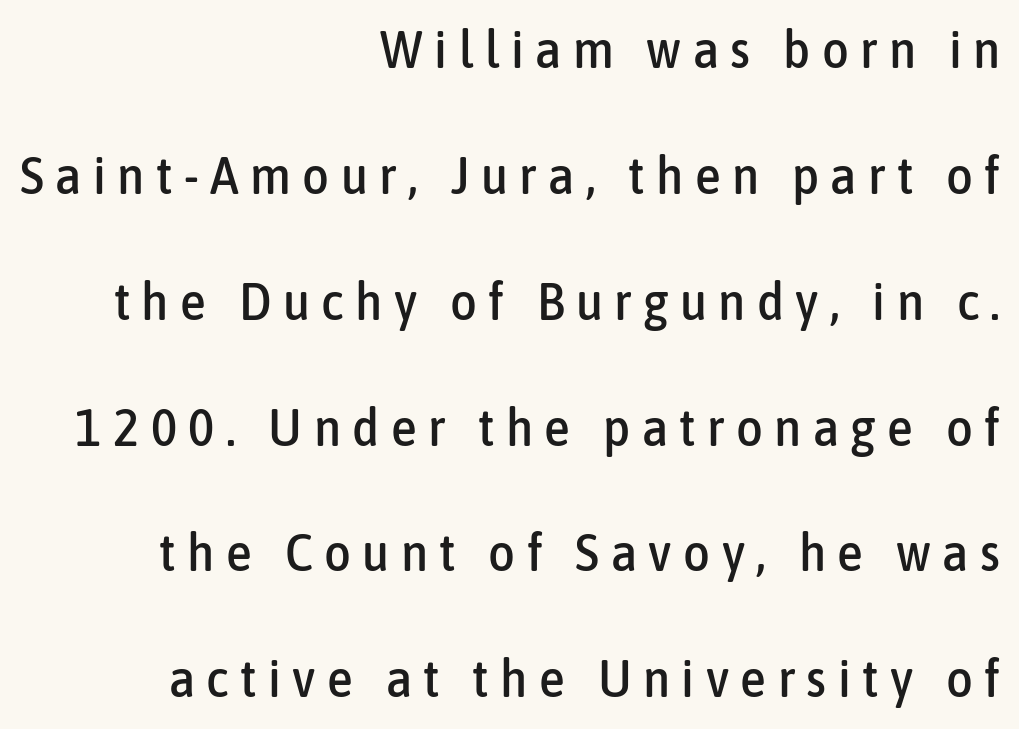
Anything drawn beneath the words? Only blank space. Every row of glyphs terminates at an identical x-position on the right. Inter-character spacing is expanded well beyond the font's built-in metrics. Every stem runs plumb, perpendicular to the baseline. Each letter keeps its own natural width here, so spacing adapts to shape. A sans-serif font was chosen for this passage.
